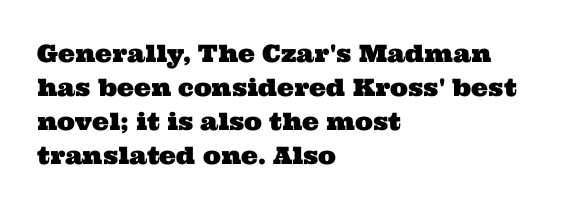
Successive baselines arrive at the customary interval. Caption: multi-line text, flush left, ragged right. Honestly, there is no underline to notice here at all. Letter spacing: default.
